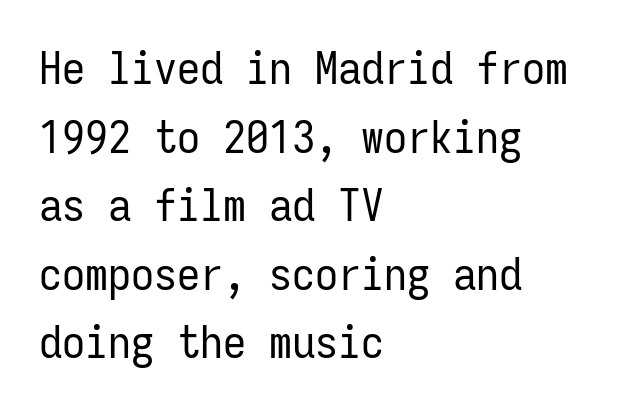
The image shows 46 px regular-weight, condensed sans-serif type, upright, monospaced; set left-aligned, normal line spacing (1.49x), normal letter spacing, not underlined; low stroke contrast and a medium x-height.
